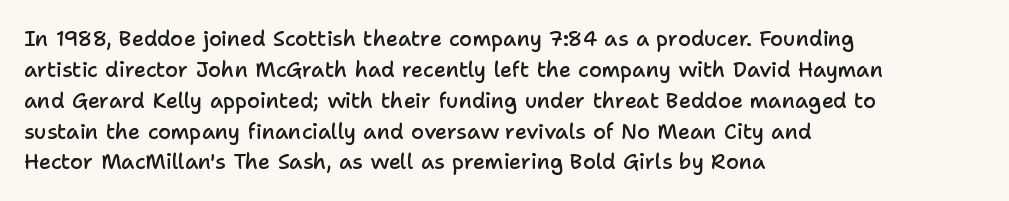
{"italic": "no", "bold": "semi", "underline": "no", "align": "left", "line_spacing": "normal", "line_spacing_ratio": 1.47, "letter_spacing": "normal", "letter_spacing_em": 0.0, "glyph_px": 21}
